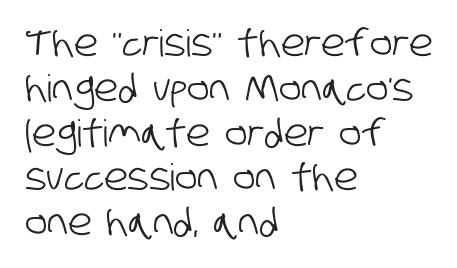
The image shows 37 px condensed sans-serif type; set left-aligned, line spacing 1.21x, normal letter spacing, not underlined; low stroke contrast and a large x-height.
